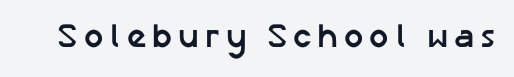
The axis of the letterforms is exactly vertical. The face used here is proportionally spaced, like ordinary book or web type. The font family rendered here belongs to the sans-serif group. Notice how thick the strokes are: this is what a full bold looks like. Decoration check: the copy has no underline.
